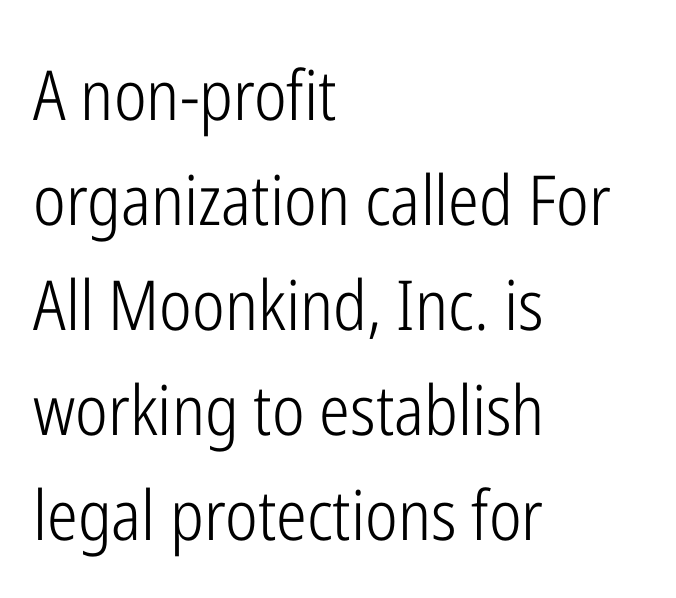
The image shows 69 px light, condensed sans-serif type, upright; set left-aligned, normal line spacing (1.52x), normal letter spacing, not underlined; low stroke contrast and a medium x-height.
